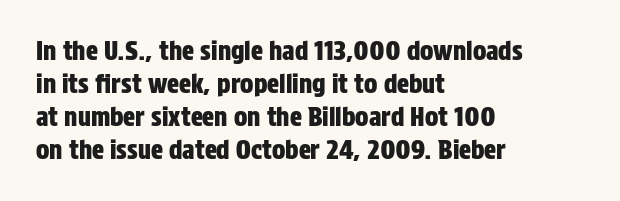
The image shows 25 px text type, upright; set left-aligned, normal line spacing (1.32x), normal letter spacing, not underlined.
